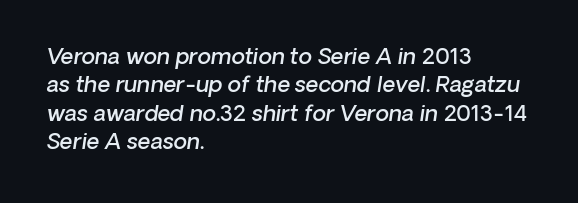
Descenders hang freely into open space. Each new line begins a customary step beneath the previous one. If you drew a line through each stem, it would be angled. In CSS terms this would be text-align: left. Strokes here are thickened, but only to semibold level.
